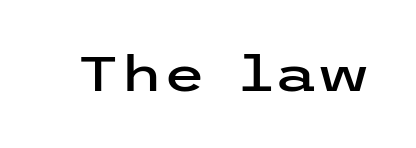
Q: Is the text italic (slanted)? A: No, it is upright.
Q: Is the typeface a serif or a sans-serif typeface? A: Sans-serif.
Q: Is the text underlined? A: No.
Q: Is the spacing between letters normal or unusually wide? A: Normal.
Q: Width (condensed, normal, or wide)? A: Wide.
Q: Stroke contrast? A: Low.
Q: x-height? A: Medium.
